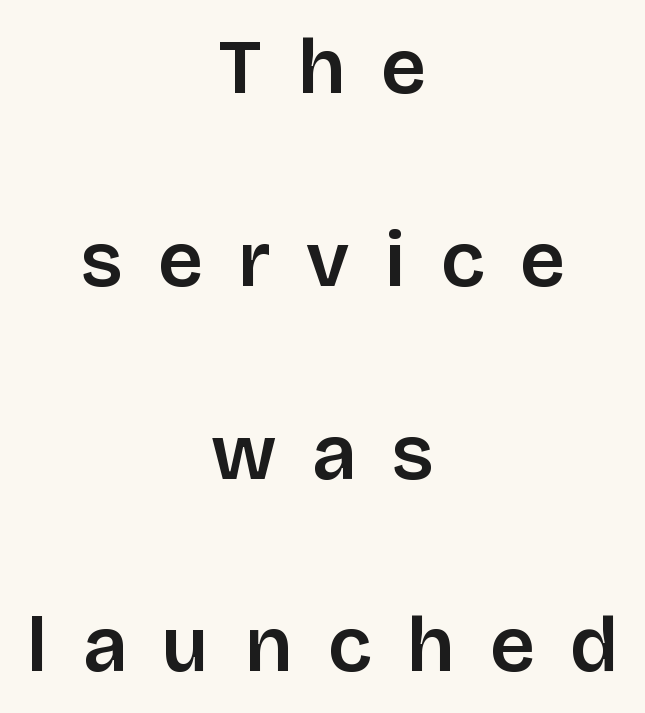
The image shows 79 px sans-serif type, upright; set centered, loose line spacing (2.44x), unusually wide letter spacing (+0.45 em), not underlined; low stroke contrast and a large x-height.
